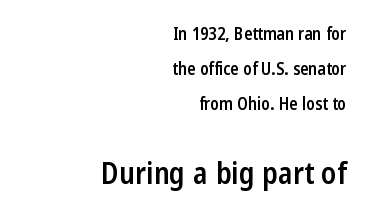
The second block has been scaled up relative to the first. The lines are spread far apart with generous leading. Look at the tracking — it's just the regular setting, nothing added. Lines of text with bare space underneath. The face used here is proportionally spaced, like ordinary book or web type.
